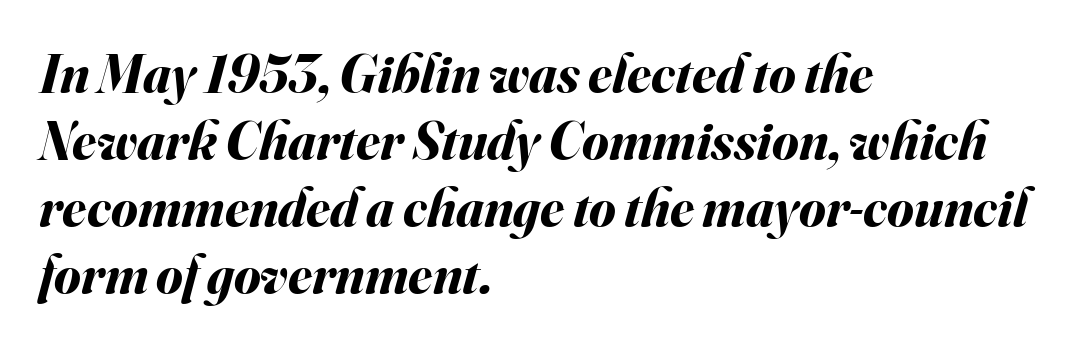
The image shows 54 px bold type, italic (leaning right); set left-aligned, line spacing 1.24x, normal letter spacing, not underlined; medium stroke contrast and a small x-height.
